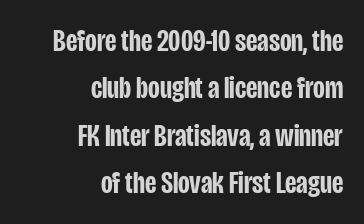
A typesetter would label this face a sans. Nothing unusual about the tracking: characters are spaced as the font intends. The paragraph shown leans on its right margin. Weight check: semibold — heavier than regular, not quite bold. The specimen omits any rule beneath the text block's lines. Regular leading.
